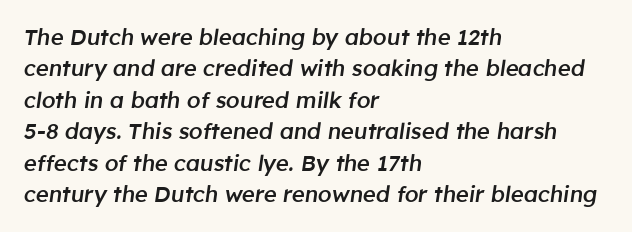
Q: Is the text bold? A: Semi-bold.
Q: Is the text italic (slanted)? A: Yes, it leans right by about 8 degrees.
Q: Is the text underlined? A: No.
Q: How is the paragraph aligned? A: Left-aligned.
Q: Is the spacing between letters normal or unusually wide? A: Normal.
Q: Is the spacing between lines tight, normal or loose? A: Normal.
